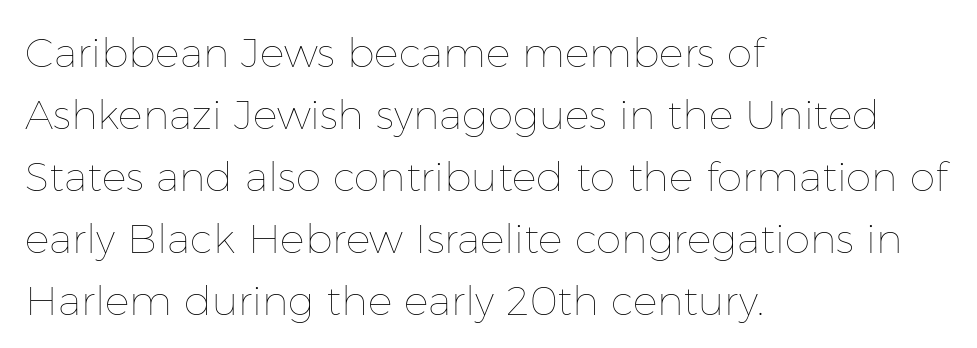
{"italic": "no", "bold": "no", "weight": "thin", "width": "normal", "stroke_contrast": "low", "x_height": "medium", "monospaced": "no", "underline": "no", "align": "left", "line_spacing": "normal", "line_spacing_ratio": 1.51, "letter_spacing": "normal", "letter_spacing_em": 0.0, "glyph_px": 41}
